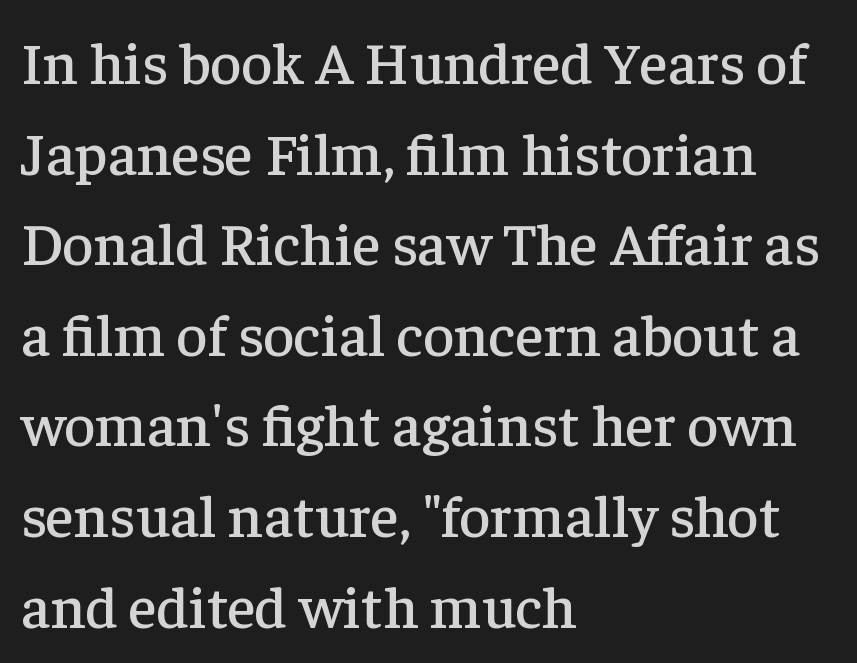
The image shows 60 px serif type, upright; set left-aligned, normal line spacing (1.51x), normal letter spacing, not underlined; low stroke contrast and a medium x-height.
